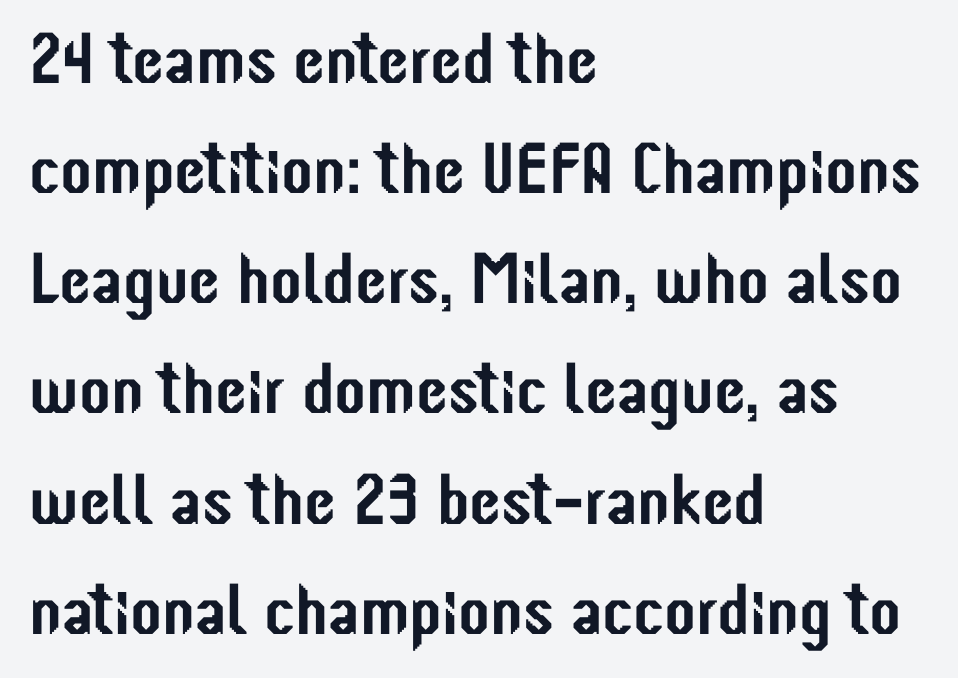
Q: Is the text italic (slanted)? A: No, it is upright.
Q: Is the typeface a serif or a sans-serif typeface? A: Sans-serif.
Q: Is the text underlined? A: No.
Q: How is the paragraph aligned? A: Left-aligned.
Q: Is the spacing between letters normal or unusually wide? A: Normal.
Q: Is the spacing between lines tight, normal or loose? A: Normal.
Q: Width (condensed, normal, or wide)? A: Condensed.
Q: Stroke contrast? A: Low.
Q: x-height? A: Medium.
Q: Monospaced? A: No.
